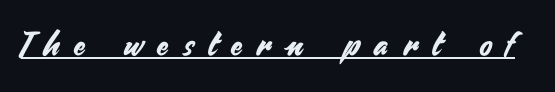
{"serif": "no", "width": "normal", "stroke_contrast": "medium", "x_height": "small", "monospaced": "no", "underline": "yes", "letter_spacing": "wide", "letter_spacing_em": 0.45, "glyph_px": 33}
